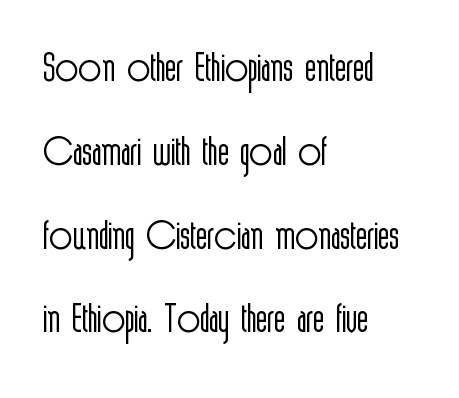
Q: Is the text bold? A: No.
Q: Is the text italic (slanted)? A: No, it is upright.
Q: Is the typeface a serif or a sans-serif typeface? A: Sans-serif.
Q: Is the text underlined? A: No.
Q: How is the paragraph aligned? A: Left-aligned.
Q: Is the spacing between letters normal or unusually wide? A: Normal.
Q: Is the spacing between lines tight, normal or loose? A: Normal.
Q: Width (condensed, normal, or wide)? A: Condensed.
Q: x-height? A: Medium.
Q: Monospaced? A: No.
